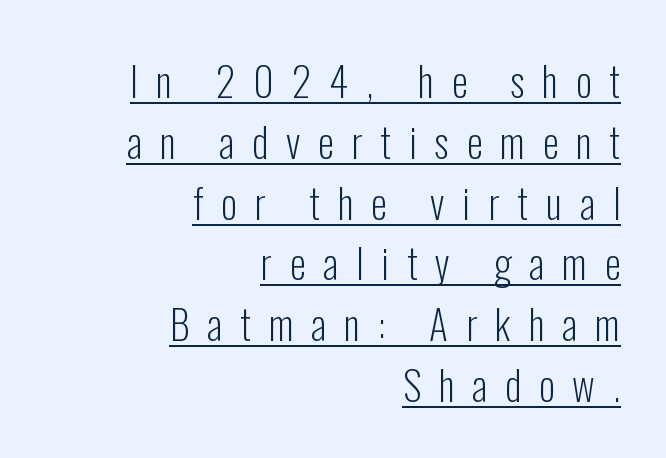
The image shows 40 px light, condensed sans-serif type, upright; set right-aligned, normal line spacing (1.52x), unusually wide letter spacing (+0.45 em), underlined; low stroke contrast and a medium x-height.
